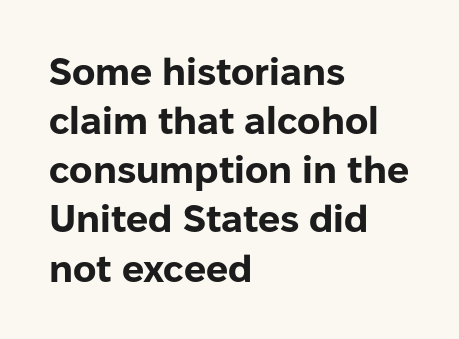
The type family on display is of the sans-serif kind. Strokes here are thick enough to call this a true bold. Short note: letters normally spaced. Quick note: underline off.
